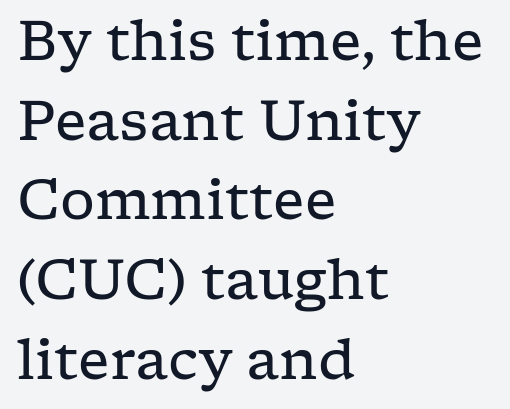
Q: Is the text bold? A: No.
Q: Is the text italic (slanted)? A: No, it is upright.
Q: Is the typeface a serif or a sans-serif typeface? A: Serif.
Q: Is the text underlined? A: No.
Q: How is the paragraph aligned? A: Left-aligned.
Q: Is the spacing between letters normal or unusually wide? A: Normal.
Q: Is the spacing between lines tight, normal or loose? A: Normal.
Q: Width (condensed, normal, or wide)? A: Wide.
Q: Stroke contrast? A: Low.
Q: x-height? A: Medium.
Q: Monospaced? A: No.
